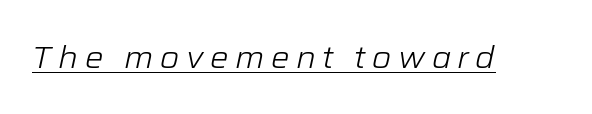
Q: Is the text bold? A: No.
Q: Is the text italic (slanted)? A: Yes, it leans right by about 12 degrees.
Q: Is the text underlined? A: Yes.
Q: Is the spacing between letters normal or unusually wide? A: Unusually wide.
Q: Width (condensed, normal, or wide)? A: Normal.
Q: Stroke contrast? A: Low.
Q: x-height? A: Medium.
Q: Monospaced? A: No.
